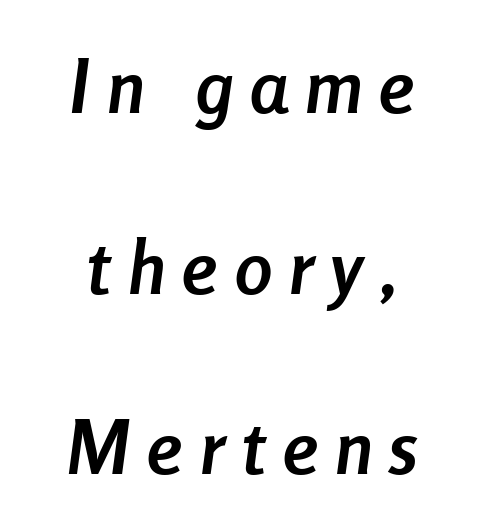
Q: Is the text bold? A: Yes.
Q: Is the text italic (slanted)? A: Yes, it leans right by about 8 degrees.
Q: Is the text underlined? A: No.
Q: How is the paragraph aligned? A: Centered.
Q: Is the spacing between letters normal or unusually wide? A: Unusually wide.
Q: Is the spacing between lines tight, normal or loose? A: Loose.
Q: Width (condensed, normal, or wide)? A: Condensed.
Q: Stroke contrast? A: Low.
Q: x-height? A: Medium.
Q: Monospaced? A: No.
